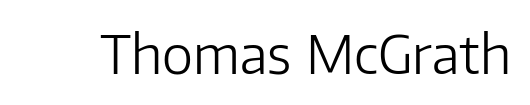
The image shows 53 px light sans-serif type, upright; set normal letter spacing, not underlined; low stroke contrast and a medium x-height.
